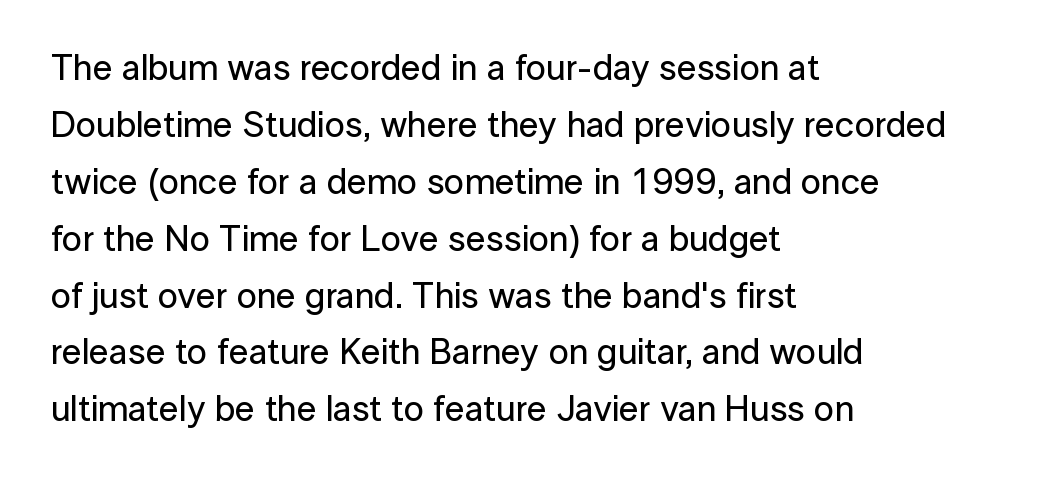
The image shows 36 px sans-serif type, upright; set left-aligned, normal line spacing (1.58x), normal letter spacing, not underlined; low stroke contrast and a medium x-height.
